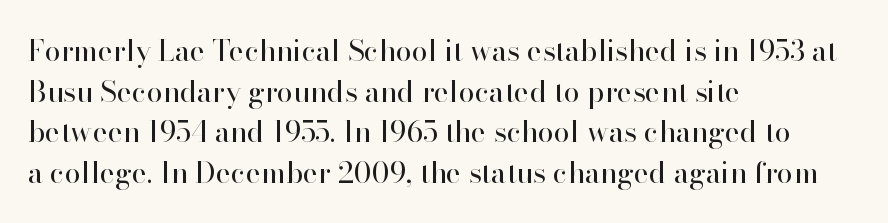
Q: Is the text bold? A: No.
Q: Is the text italic (slanted)? A: No, it is upright.
Q: Is the typeface a serif or a sans-serif typeface? A: Serif.
Q: Is the text underlined? A: No.
Q: How is the paragraph aligned? A: Left-aligned.
Q: Is the spacing between letters normal or unusually wide? A: Normal.
Q: Is the spacing between lines tight, normal or loose? A: Normal.
Q: Width (condensed, normal, or wide)? A: Normal.
Q: Stroke contrast? A: High.
Q: x-height? A: Small.
Q: Monospaced? A: No.
